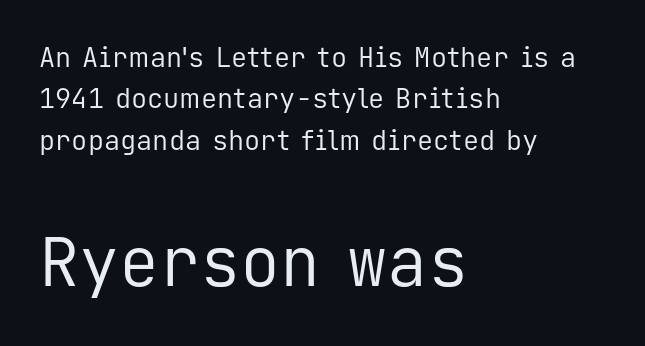
{"serif": "no", "italic": "no", "bold": "no", "weight": "regular", "width": "normal", "stroke_contrast": "low", "x_height": "medium", "monospaced": "yes", "underline": "no", "align": "left", "line_spacing": "normal", "line_spacing_ratio": 1.53, "letter_spacing": "normal", "letter_spacing_em": 0.0, "larger_block": "second", "size_ratio": 2.48, "glyph_px": 67}
